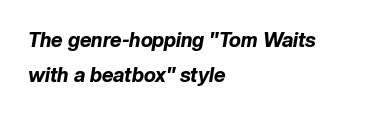
The image shows 20 px bold type, italic (leaning right); set left-aligned, line spacing 1.75x, normal letter spacing, not underlined.
